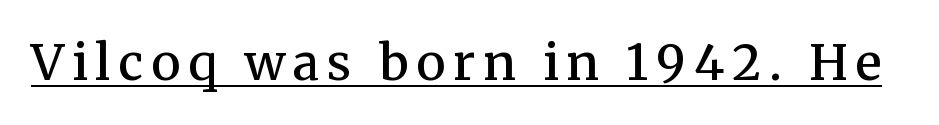
{"serif": "yes", "italic": "no", "bold": "semi", "weight": "semibold", "width": "normal", "stroke_contrast": "medium", "x_height": "medium", "monospaced": "no", "underline": "yes", "glyph_px": 49}
